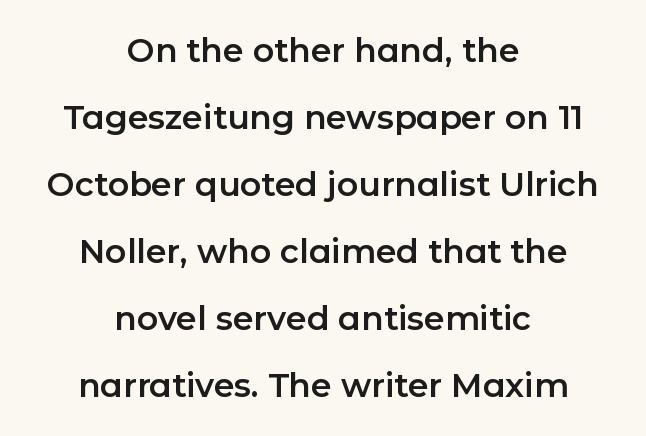
Both edges are ragged and mirror each other, which tells us the setting is centered. The line texture is even and compact thanks to regular tracking. Is this a fixed-width face? No — the glyphs have proportional, varying widths. The letters stand straight up with perfectly vertical stems.
